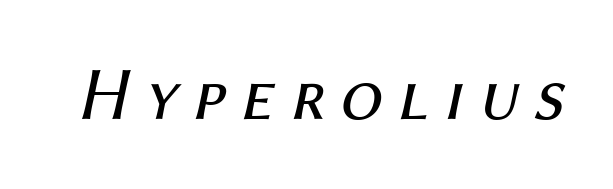
{"italic": "yes", "lean": "right", "slant_degrees": 12, "bold": "no", "weight": "regular", "width": "normal", "stroke_contrast": "medium", "x_height": "medium", "monospaced": "no", "underline": "no", "glyph_px": 76}
